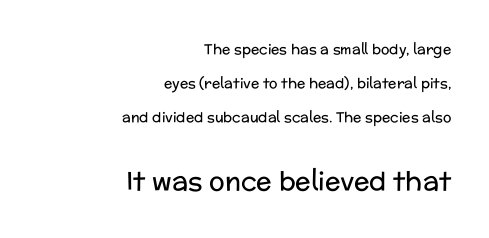
Q: Is the text bold? A: No.
Q: Is the text italic (slanted)? A: No, it is upright.
Q: Is the text underlined? A: No.
Q: How is the paragraph aligned? A: Right-aligned.
Q: Is the spacing between letters normal or unusually wide? A: Normal.
Q: Is the spacing between lines tight, normal or loose? A: Loose.
Q: Which block of text is set in a larger size, the first (top) or the second (bottom)? A: The second (bottom) one.
